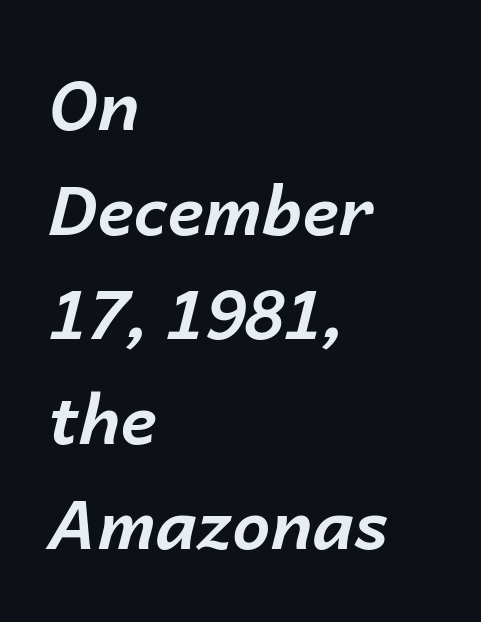
{"italic": "yes", "lean": "right", "slant_degrees": 14, "bold": "yes", "weight": "bold", "width": "normal", "stroke_contrast": "low", "x_height": "medium", "monospaced": "no", "underline": "no", "align": "left", "line_spacing": "normal", "line_spacing_ratio": 1.54, "letter_spacing": "normal", "letter_spacing_em": 0.0, "glyph_px": 68}
